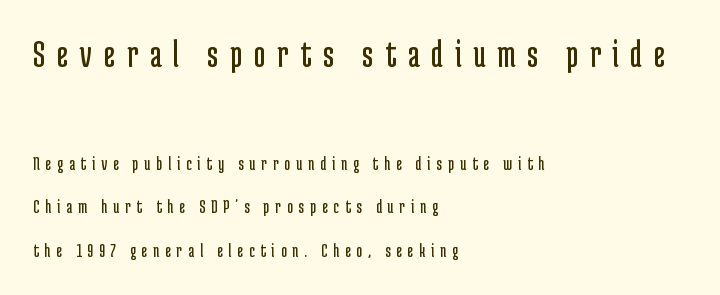
The image shows 40 px regular-weight, condensed sans-serif type, upright; set left-aligned, loose line spacing (2.19x), unusually wide letter spacing (+0.29 em), not underlined; the first (top) block is 2.0x larger; low stroke contrast and a medium x-height.
